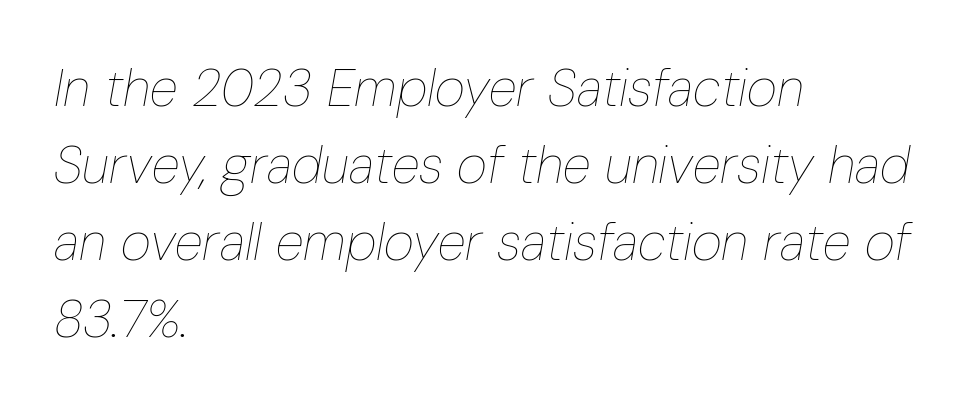
{"italic": "yes", "lean": "right", "slant_degrees": 10, "bold": "no", "weight": "thin", "width": "condensed", "stroke_contrast": "low", "x_height": "medium", "monospaced": "no", "underline": "no", "align": "left", "line_spacing": "normal", "line_spacing_ratio": 1.48, "letter_spacing": "normal", "letter_spacing_em": 0.0, "glyph_px": 52}
